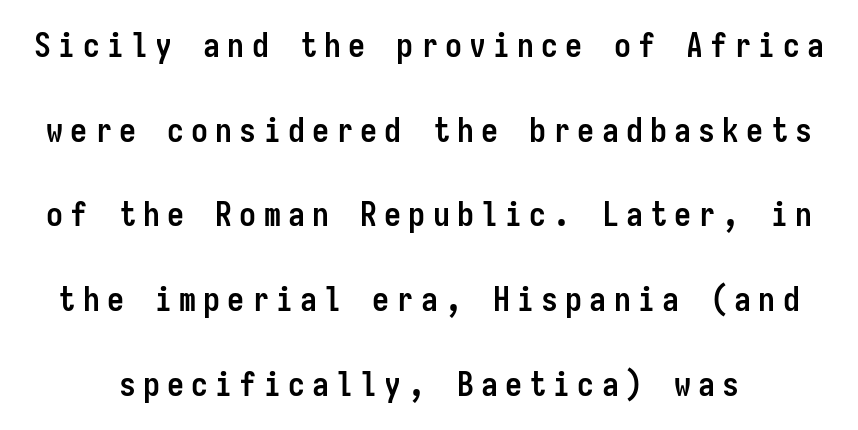
{"serif": "no", "italic": "no", "bold": "yes", "weight": "semibold", "width": "condensed", "stroke_contrast": "low", "x_height": "medium", "monospaced": "yes", "underline": "no", "line_spacing": "loose", "line_spacing_ratio": 2.49, "letter_spacing": "wide", "letter_spacing_em": 0.21, "glyph_px": 34}
